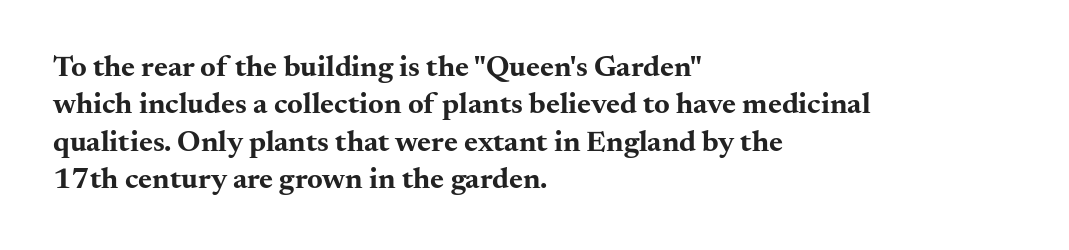
{"serif": "yes", "italic": "no", "bold": "yes", "weight": "bold", "width": "wide", "stroke_contrast": "medium", "x_height": "small", "monospaced": "no", "underline": "no", "align": "left", "line_spacing": "normal", "line_spacing_ratio": 1.25, "letter_spacing": "normal", "letter_spacing_em": 0.0, "glyph_px": 30}
